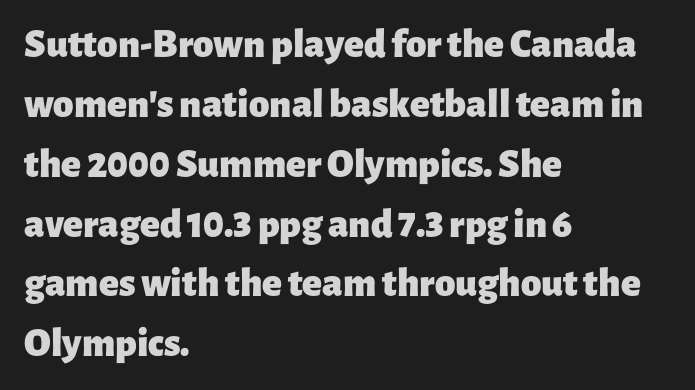
Unlike italic type, these characters show no tilt at all. Does the leading feel generous? No, just average. Glyph-to-glyph distance matches everyday printed text. Each letter keeps its own natural width here, so spacing adapts to shape. The type family on display is of the sans-serif kind. Left-aligned paragraph, ragged on the right.
